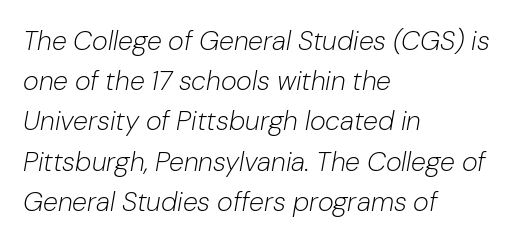
{"italic": "yes", "lean": "right", "slant_degrees": 10, "bold": "no", "underline": "no", "align": "left", "line_spacing": "normal", "line_spacing_ratio": 1.49, "letter_spacing": "normal", "letter_spacing_em": 0.0, "glyph_px": 27}
